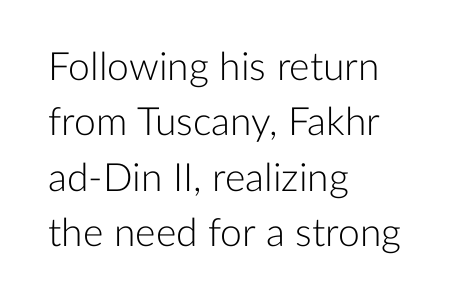
The lines in this sample share a left origin and differ only in where they stop. On a weight scale, this lands at 450 or below. No italicization has been applied; the sample stays upright. Regular leading.
